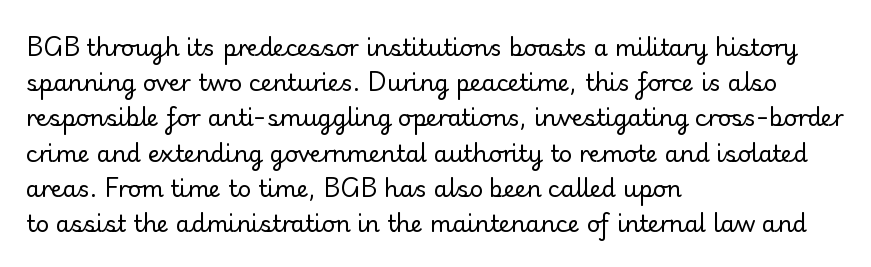
The image shows 23 px text type, upright; set left-aligned, normal line spacing (1.53x), normal letter spacing, not underlined.
